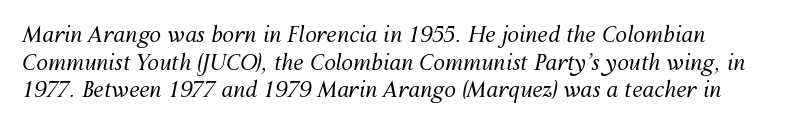
The strip under each line holds only bare page. This sample uses plain, unmodified letter spacing. Does the leading feel generous? No, just average. No heavy texture on the line: the type isn't bold. It's the slanting kind of type.
